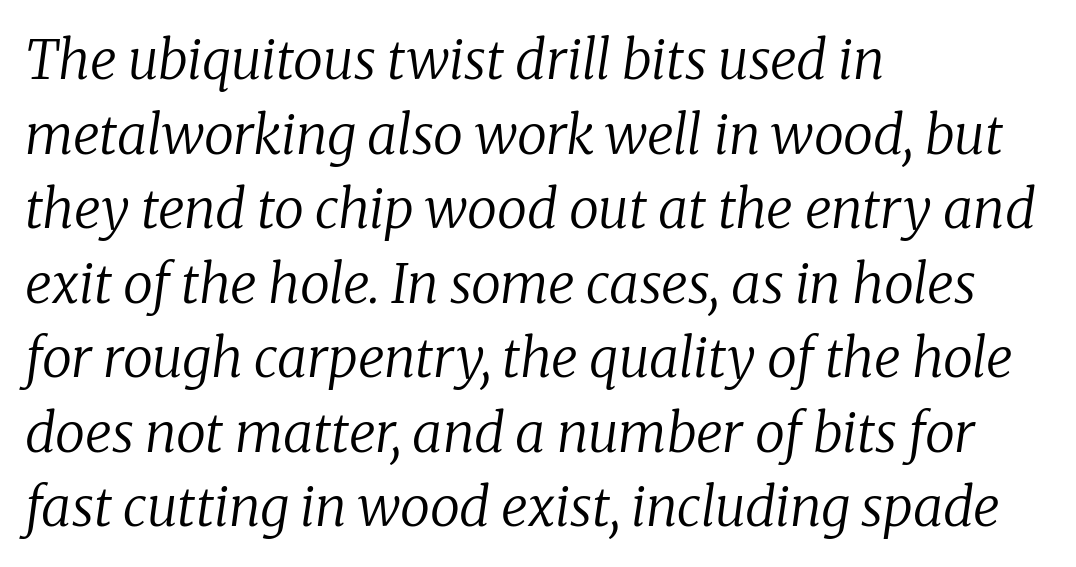
The image shows 54 px regular-weight serif type, italic (leaning right); set left-aligned, normal line spacing (1.38x), normal letter spacing, not underlined; low stroke contrast and a medium x-height.
